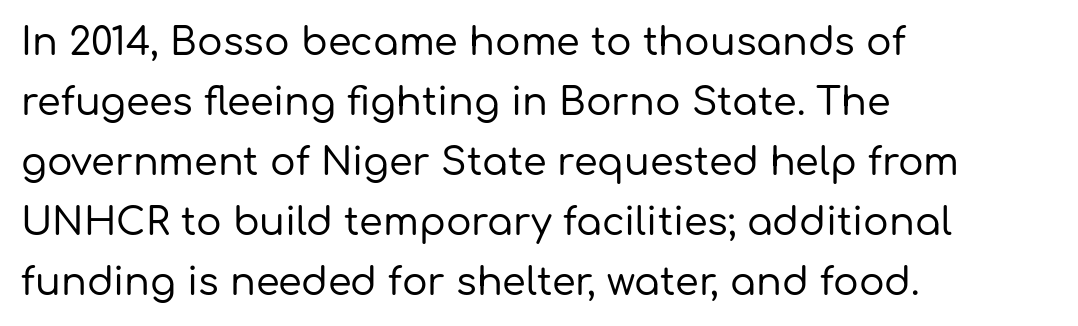
{"serif": "no", "italic": "no", "width": "normal", "stroke_contrast": "low", "x_height": "medium", "monospaced": "no", "underline": "no", "align": "left", "line_spacing": "normal", "line_spacing_ratio": 1.58, "letter_spacing": "normal", "letter_spacing_em": 0.0, "glyph_px": 38}
